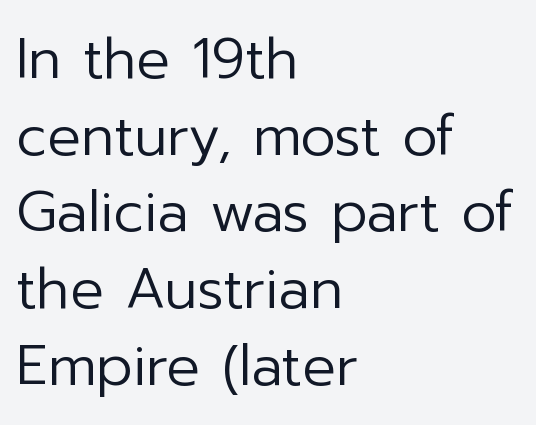
The image shows 56 px regular-weight sans-serif type, upright; set left-aligned, normal line spacing (1.37x), normal letter spacing, not underlined; low stroke contrast and a medium x-height.
